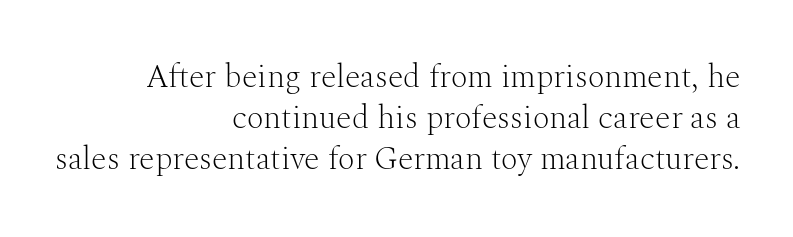
The image shows 32 px light serif type, upright; set right-aligned, normal line spacing (1.28x), normal letter spacing, not underlined; medium stroke contrast and a medium x-height.
